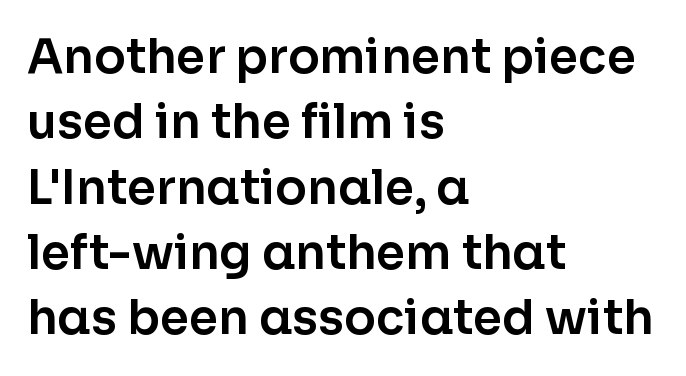
{"serif": "no", "italic": "no", "width": "normal", "stroke_contrast": "low", "x_height": "medium", "monospaced": "no", "underline": "no", "align": "left", "line_spacing": "normal", "line_spacing_ratio": 1.39, "letter_spacing": "normal", "letter_spacing_em": 0.0, "glyph_px": 47}
